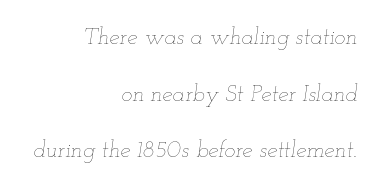
Q: Is the text bold? A: No.
Q: Is the text italic (slanted)? A: Yes, it leans right by about 12 degrees.
Q: Is the text underlined? A: No.
Q: How is the paragraph aligned? A: Right-aligned.
Q: Is the spacing between letters normal or unusually wide? A: Normal.
Q: Is the spacing between lines tight, normal or loose? A: Loose.
